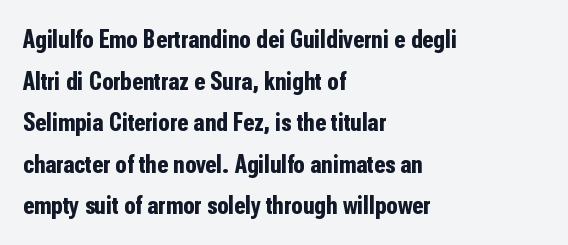
Q: Is the text bold? A: Yes.
Q: Is the text italic (slanted)? A: No, it is upright.
Q: Is the text underlined? A: No.
Q: How is the paragraph aligned? A: Left-aligned.
Q: Is the spacing between letters normal or unusually wide? A: Normal.
Q: Is the spacing between lines tight, normal or loose? A: Normal.
